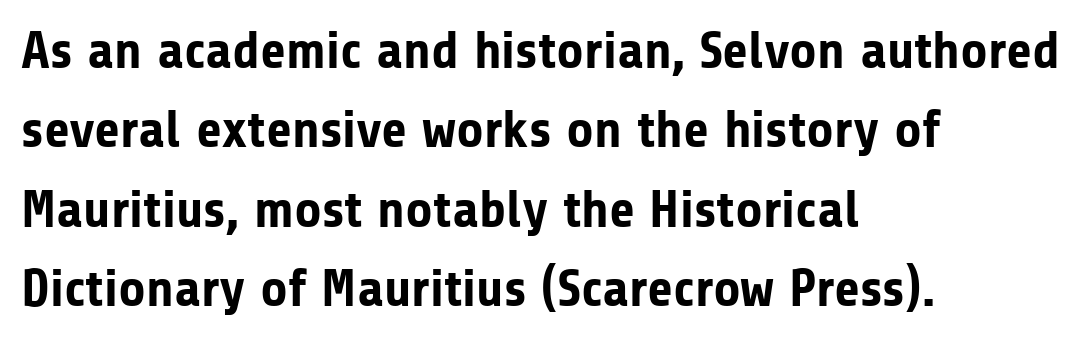
The image shows 53 px bold sans-serif type, upright; set left-aligned, normal line spacing (1.5x), normal letter spacing, not underlined; low stroke contrast and a medium x-height.
